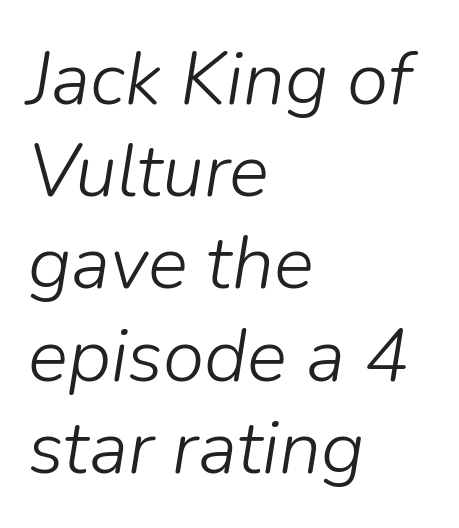
Q: Is the text bold? A: No.
Q: Is the text italic (slanted)? A: Yes, it leans right by about 9 degrees.
Q: Is the text underlined? A: No.
Q: How is the paragraph aligned? A: Left-aligned.
Q: Is the spacing between letters normal or unusually wide? A: Normal.
Q: Width (condensed, normal, or wide)? A: Normal.
Q: Stroke contrast? A: Low.
Q: x-height? A: Medium.
Q: Monospaced? A: No.
